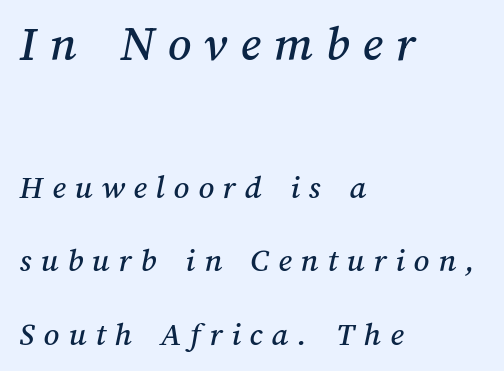
The image shows 51 px text type; set left-aligned, loose line spacing (2.16x), unusually wide letter spacing (+0.26 em), not underlined; the first (top) block is 1.5x larger; medium stroke contrast and a medium x-height.
